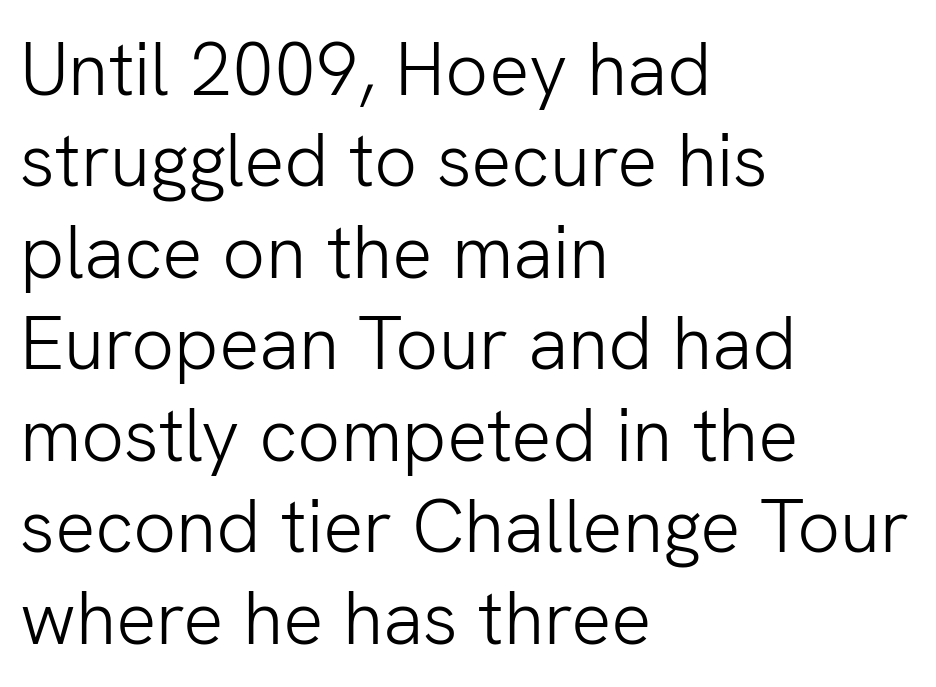
Caption: standard tracking, unaltered. Does the lettering tilt? It doesn't — this is upright. A student would call this left alignment; a typographer would say flush left, rag right. A typesetter would call this proportional, since set widths differ per character.
